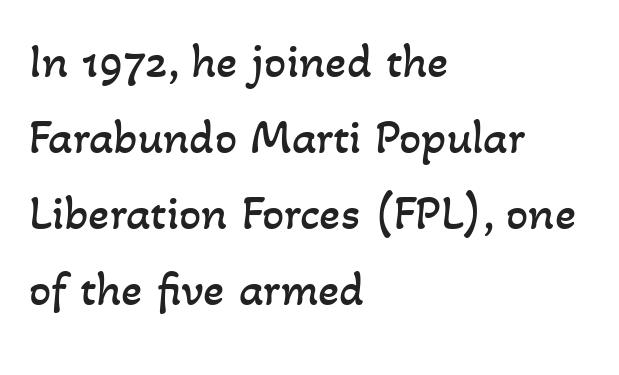
Q: Is the text bold? A: No.
Q: Is the text underlined? A: No.
Q: How is the paragraph aligned? A: Left-aligned.
Q: Is the spacing between letters normal or unusually wide? A: Normal.
Q: Is the spacing between lines tight, normal or loose? A: Normal.
Q: Width (condensed, normal, or wide)? A: Normal.
Q: Stroke contrast? A: Low.
Q: x-height? A: Small.
Q: Monospaced? A: No.
